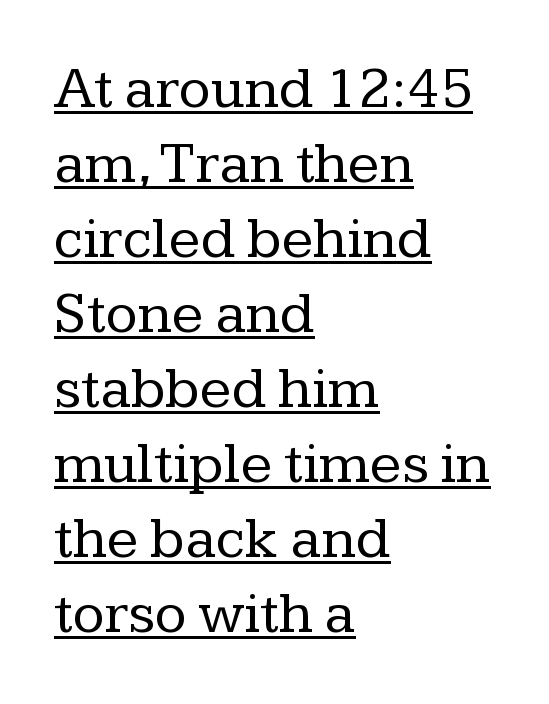
Q: Is the text bold? A: No.
Q: Is the text italic (slanted)? A: No, it is upright.
Q: Is the typeface a serif or a sans-serif typeface? A: Serif.
Q: Is the text underlined? A: Yes.
Q: How is the paragraph aligned? A: Left-aligned.
Q: Is the spacing between letters normal or unusually wide? A: Normal.
Q: Is the spacing between lines tight, normal or loose? A: Normal.
Q: Width (condensed, normal, or wide)? A: Normal.
Q: Stroke contrast? A: Low.
Q: x-height? A: Medium.
Q: Monospaced? A: No.
